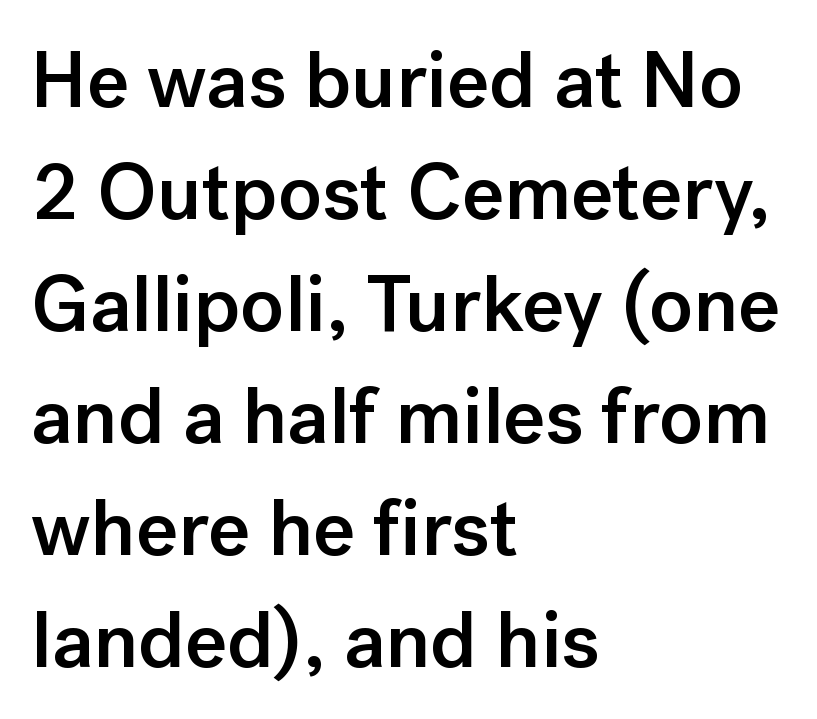
A typesetter would call this proportional, since set widths differ per character. Summary of vertical rhythm: regular, with standard interline spacing. No feet cap the strokes, marking this as sans-serif type. The passage shown has conventional tracking throughout. The text block is weighted toward the left margin, trailing off unevenly rightward. A bit beefed up — I'd call it semibold rather than bold.
